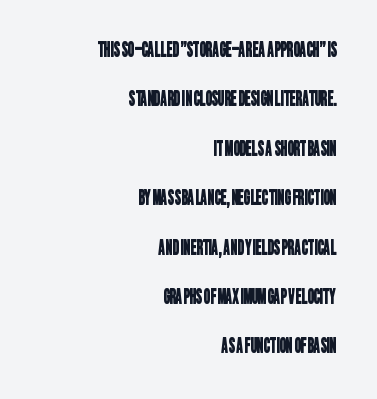
{"underline": "no", "align": "right", "line_spacing": "loose", "line_spacing_ratio": 2.47, "letter_spacing": "normal", "letter_spacing_em": 0.0, "glyph_px": 20}
